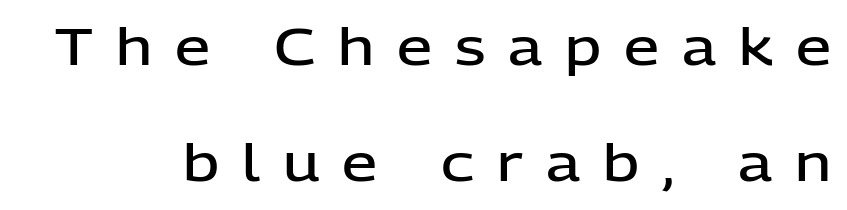
The image shows 50 px semibold sans-serif type, upright; set loose line spacing (2.33x), unusually wide letter spacing (+0.46 em), not underlined; low stroke contrast and a medium x-height.
